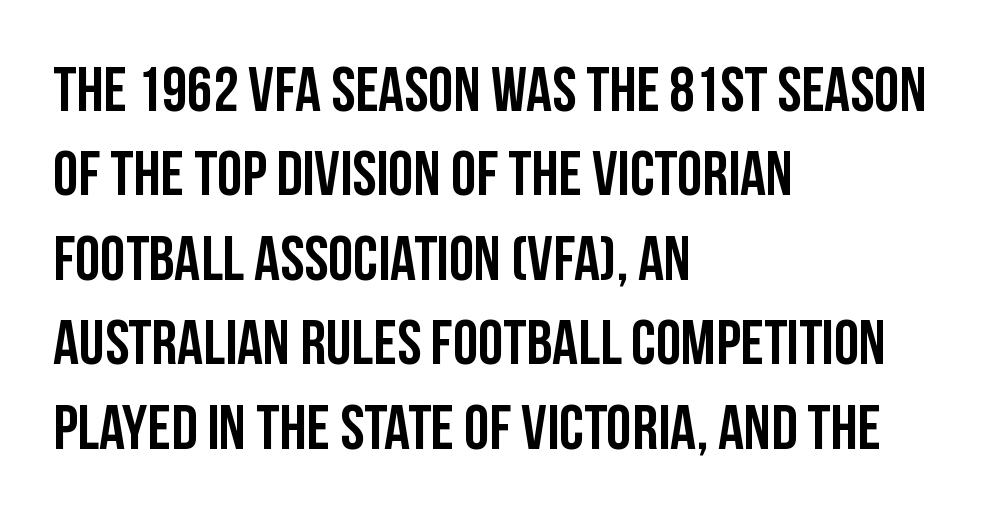
The image shows 64 px condensed sans-serif type, upright; set left-aligned, normal line spacing (1.32x), normal letter spacing, not underlined; low stroke contrast and a large x-height.
